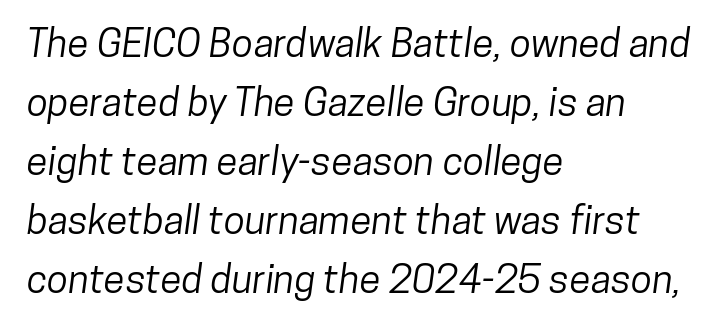
Q: Is the typeface a serif or a sans-serif typeface? A: Sans-serif.
Q: Is the text underlined? A: No.
Q: How is the paragraph aligned? A: Left-aligned.
Q: Is the spacing between letters normal or unusually wide? A: Normal.
Q: Is the spacing between lines tight, normal or loose? A: Normal.
Q: Width (condensed, normal, or wide)? A: Condensed.
Q: Stroke contrast? A: Low.
Q: x-height? A: Medium.
Q: Monospaced? A: No.
